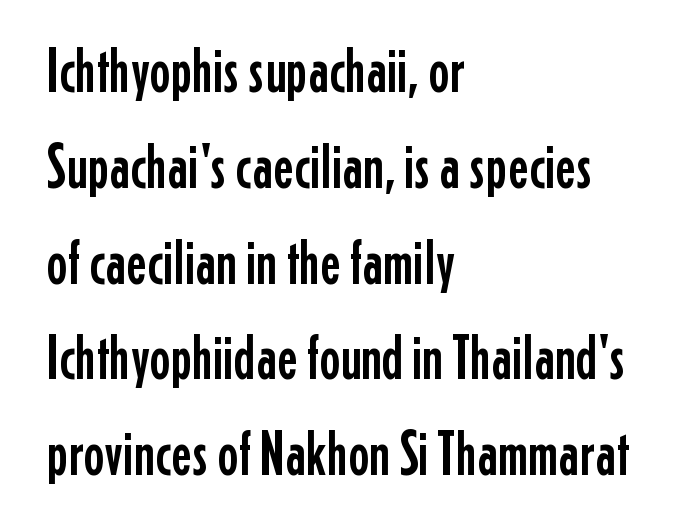
A typesetter would call this proportional, since set widths differ per character. Line starts are locked; line ends wander. Look at the bottom of the vertical strokes: they stop flat, with no serifs. A typesetter would mark this as roman, not italic. Underlining? Definitely not there.
